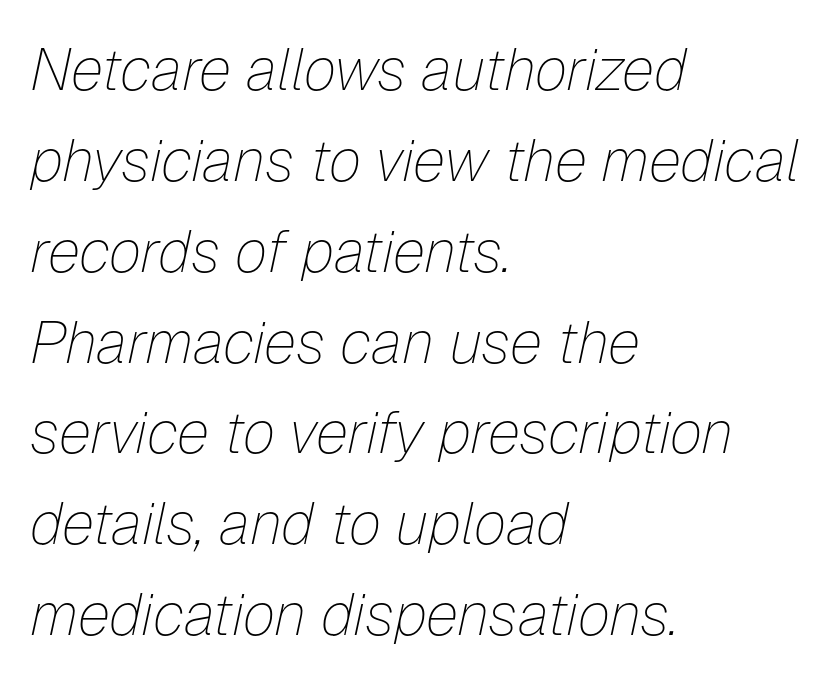
Q: Is the text bold? A: No.
Q: Is the text italic (slanted)? A: Yes, it leans right by about 12 degrees.
Q: Is the text underlined? A: No.
Q: How is the paragraph aligned? A: Left-aligned.
Q: Is the spacing between letters normal or unusually wide? A: Normal.
Q: Is the spacing between lines tight, normal or loose? A: Normal.
Q: Width (condensed, normal, or wide)? A: Normal.
Q: Stroke contrast? A: Low.
Q: x-height? A: Medium.
Q: Monospaced? A: No.
